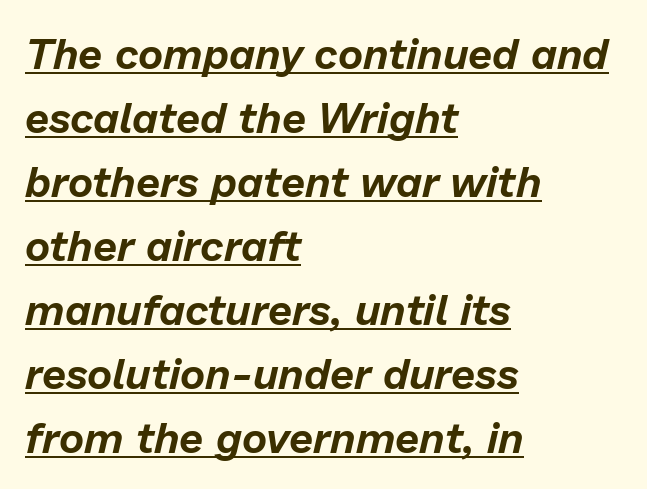
Q: Is the text italic (slanted)? A: Yes, it leans right by about 13 degrees.
Q: Is the text underlined? A: Yes.
Q: How is the paragraph aligned? A: Left-aligned.
Q: Is the spacing between letters normal or unusually wide? A: Normal.
Q: Is the spacing between lines tight, normal or loose? A: Normal.
Q: Width (condensed, normal, or wide)? A: Normal.
Q: Stroke contrast? A: Low.
Q: x-height? A: Medium.
Q: Monospaced? A: No.
